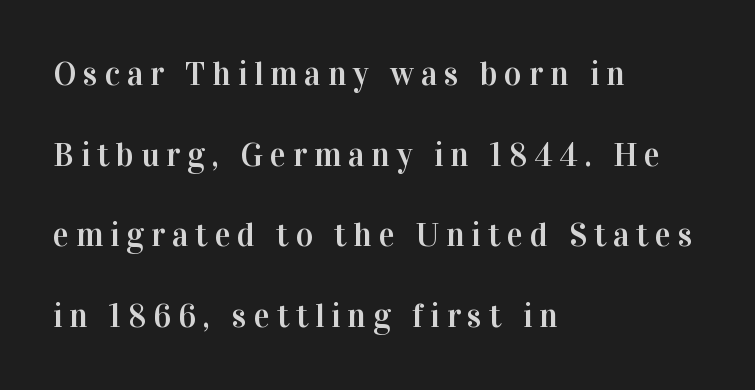
The image shows 33 px serif type, upright; set left-aligned, loose line spacing (2.44x), unusually wide letter spacing (+0.21 em), not underlined; high stroke contrast and a medium x-height.
